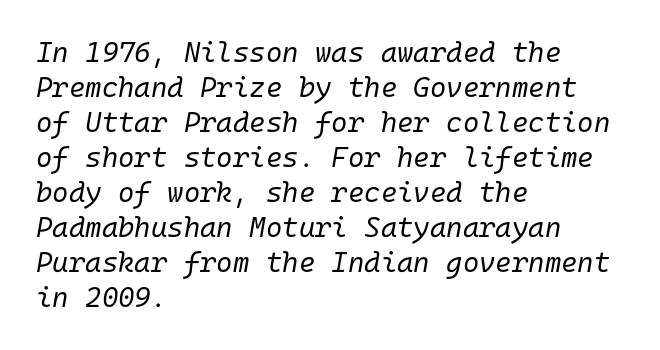
{"italic": "yes", "lean": "right", "slant_degrees": 10, "bold": "no", "weight": "regular", "width": "normal", "stroke_contrast": "low", "x_height": "medium", "monospaced": "yes", "underline": "no", "align": "left", "line_spacing": "normal", "line_spacing_ratio": 1.25, "letter_spacing": "normal", "letter_spacing_em": 0.0, "glyph_px": 28}
